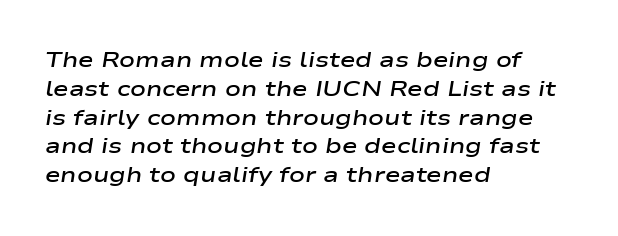
Q: Is the text bold? A: Semi-bold.
Q: Is the text italic (slanted)? A: Yes, it leans right by about 9 degrees.
Q: Is the text underlined? A: No.
Q: How is the paragraph aligned? A: Left-aligned.
Q: Is the spacing between letters normal or unusually wide? A: Normal.
Q: Is the spacing between lines tight, normal or loose? A: Normal.
